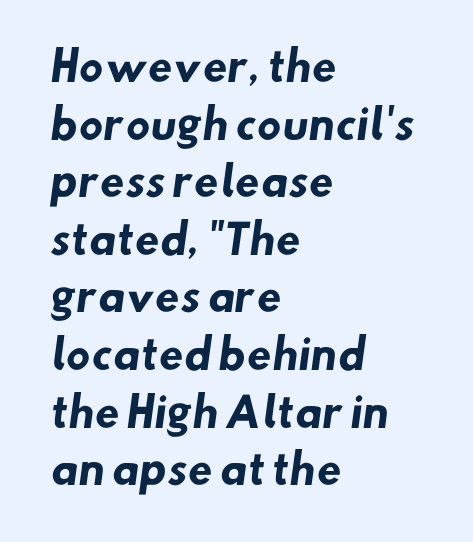
The letters sit at their default tracking, neither squeezed nor spread. Here the designer chose a conventional face with non-uniform glyph widths. What weight is shown? A full bold with thick strokes. Notice how the passage keeps a crisp vertical edge on the left only. This sample uses a sans-serif face.
